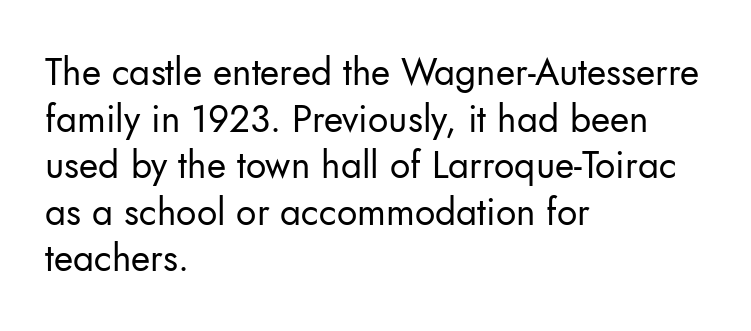
The type family on display is of the sans-serif kind. The area under the type is left untouched. Heft: none added — not bold. Line spacing here is normal.
